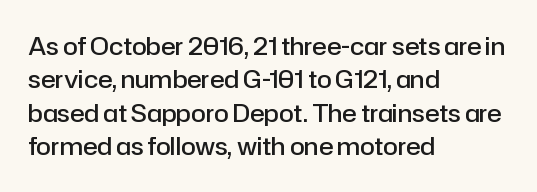
The image shows 24 px text type, upright; set left-aligned, normal line spacing (1.39x), normal letter spacing, not underlined.
